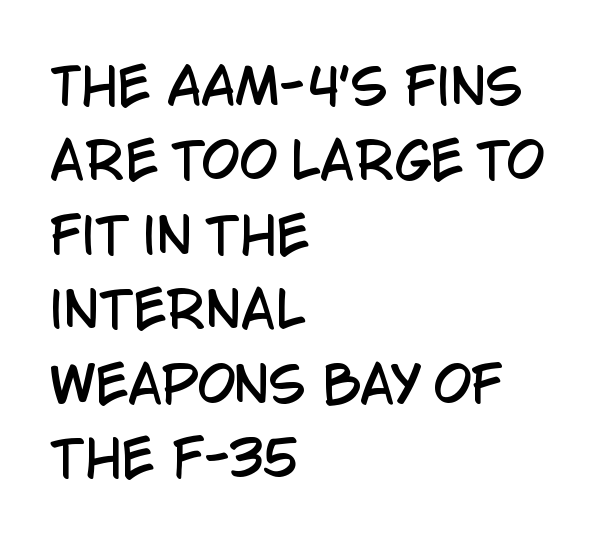
You could call the tracking neutral — neither tight nor loose. Do the letters lean? They stand straight. The type family on display is of the sans-serif kind. The passage is arranged the way most books set body copy — flush left. Type without underlining.
